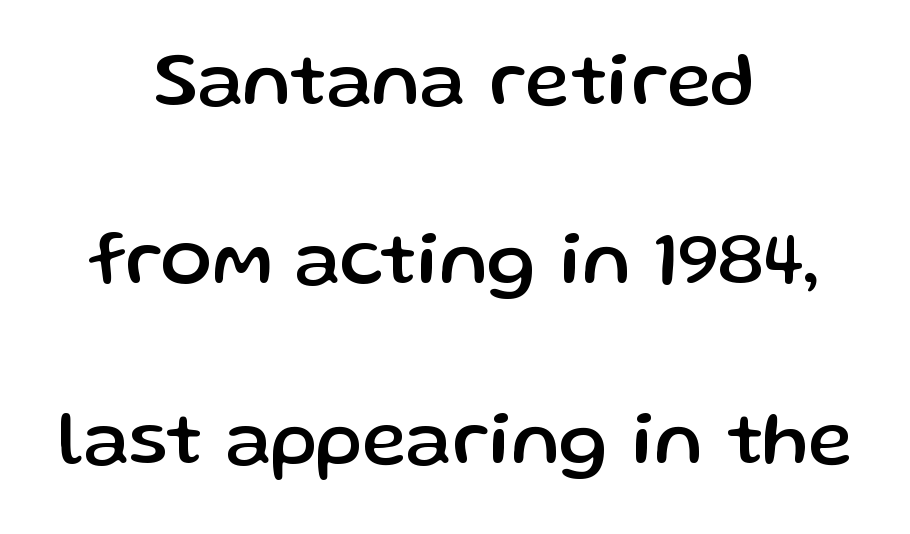
{"serif": "no", "italic": "no", "width": "normal", "stroke_contrast": "low", "x_height": "medium", "monospaced": "no", "underline": "no", "align": "center", "line_spacing": "loose", "line_spacing_ratio": 2.36, "letter_spacing": "normal", "letter_spacing_em": 0.0, "glyph_px": 76}
